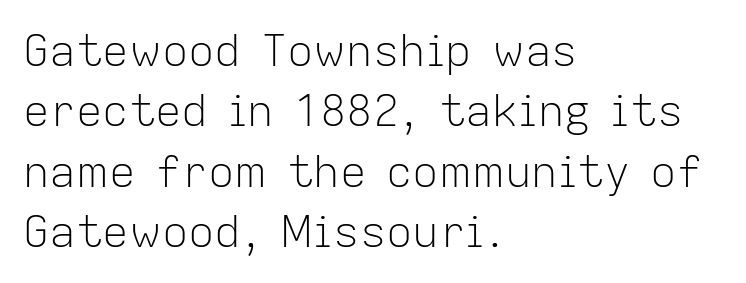
The image shows 44 px light sans-serif type, upright; set left-aligned, normal line spacing (1.37x), normal letter spacing, not underlined; low stroke contrast and a medium x-height.
